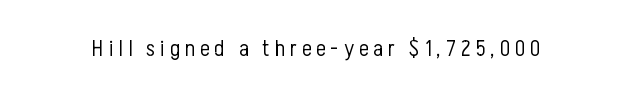
Q: Is the text bold? A: No.
Q: Is the text italic (slanted)? A: No, it is upright.
Q: Is the text underlined? A: No.
Q: Is the spacing between letters normal or unusually wide? A: Unusually wide.
